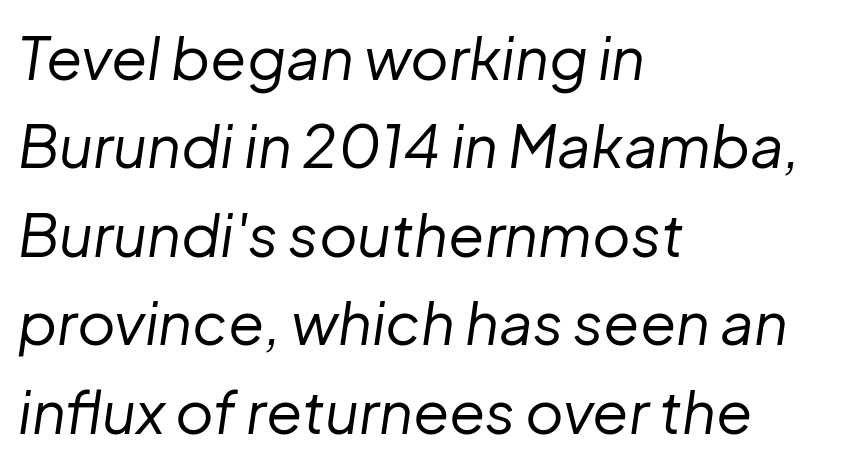
Q: Is the text bold? A: No.
Q: Is the text italic (slanted)? A: Yes, it leans right by about 8 degrees.
Q: Is the text underlined? A: No.
Q: How is the paragraph aligned? A: Left-aligned.
Q: Is the spacing between letters normal or unusually wide? A: Normal.
Q: Is the spacing between lines tight, normal or loose? A: Normal.
Q: Width (condensed, normal, or wide)? A: Normal.
Q: Stroke contrast? A: Low.
Q: x-height? A: Medium.
Q: Monospaced? A: No.
